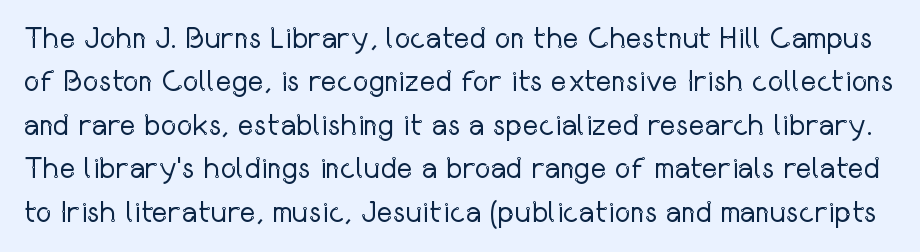
{"serif": "no", "italic": "no", "bold": "no", "weight": "regular", "width": "condensed", "stroke_contrast": "low", "x_height": "medium", "monospaced": "no", "underline": "no", "line_spacing": "normal", "line_spacing_ratio": 1.45, "letter_spacing": "normal", "letter_spacing_em": 0.0, "glyph_px": 30}
